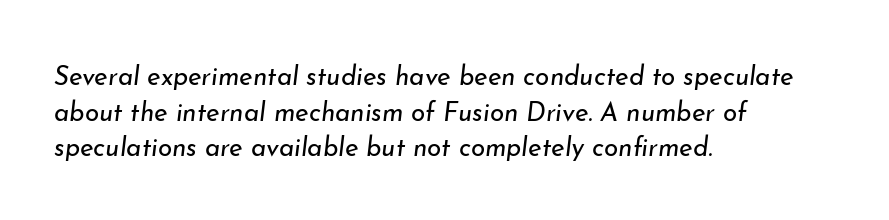
The image shows 26 px text type, italic (leaning right); set left-aligned, normal line spacing (1.37x), normal letter spacing, not underlined.
